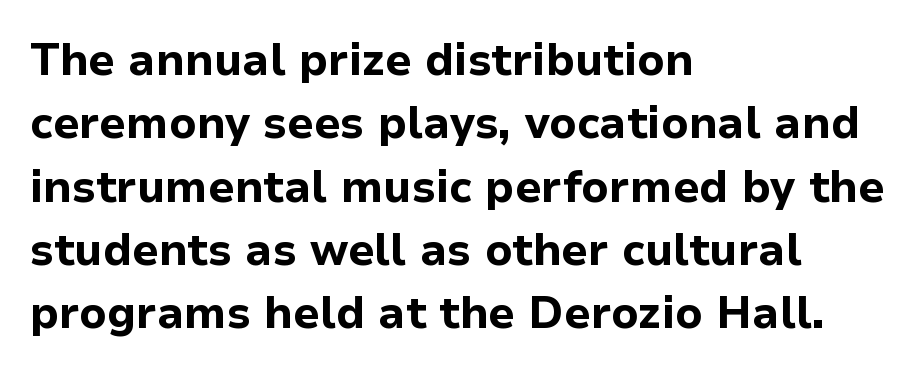
{"serif": "no", "italic": "no", "bold": "yes", "weight": "bold", "width": "normal", "stroke_contrast": "low", "x_height": "medium", "monospaced": "no", "underline": "no", "align": "left", "line_spacing": "normal", "line_spacing_ratio": 1.44, "letter_spacing": "normal", "letter_spacing_em": 0.0, "glyph_px": 44}
